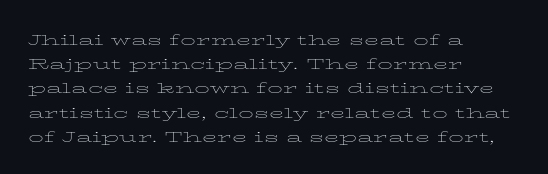
Tall strokes in this sample are plumb rather than angled. Decoration check: the copy has no underline. Words appear dense and cohesive because spacing is normal. The typesetter chose a ragged-right arrangement here.
